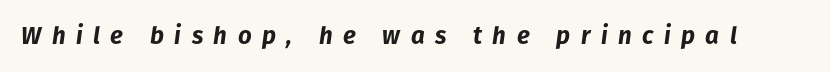
The image shows 24 px bold type, italic (leaning right); set unusually wide letter spacing (+0.44 em), not underlined.
